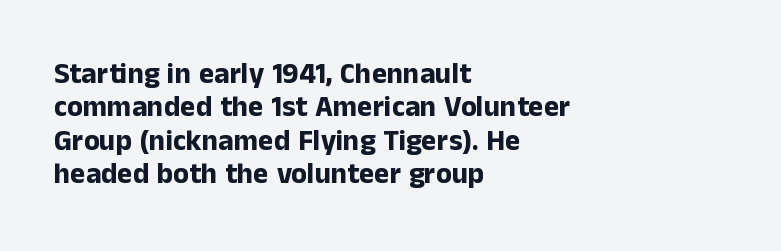
The image shows 29 px bold sans-serif type, upright; set left-aligned, tight line spacing (1.15x), normal letter spacing, not underlined; low stroke contrast and a medium x-height.
